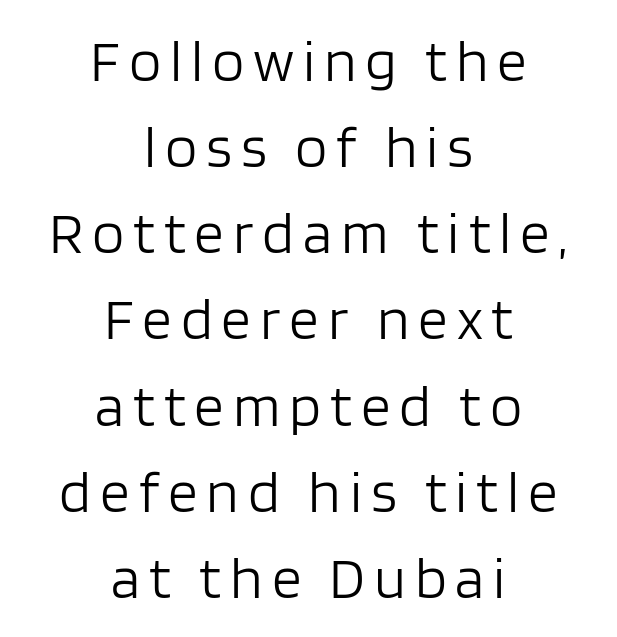
{"serif": "no", "italic": "no", "bold": "no", "weight": "light", "width": "normal", "stroke_contrast": "low", "x_height": "large", "monospaced": "no", "underline": "no", "align": "center", "line_spacing": "normal", "line_spacing_ratio": 1.46, "glyph_px": 59}
